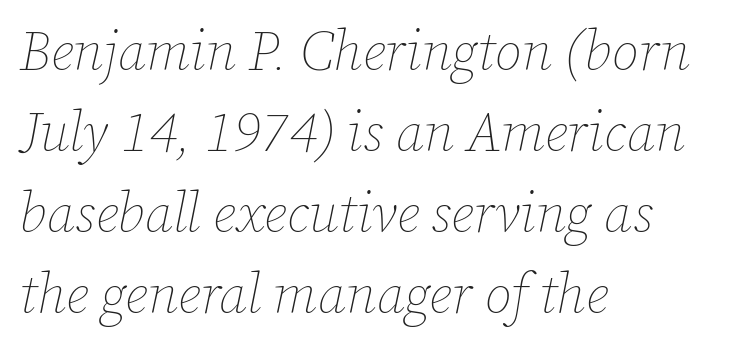
The image shows 55 px thin type, italic (leaning right); set left-aligned, normal line spacing (1.47x), normal letter spacing, not underlined; low stroke contrast and a medium x-height.
